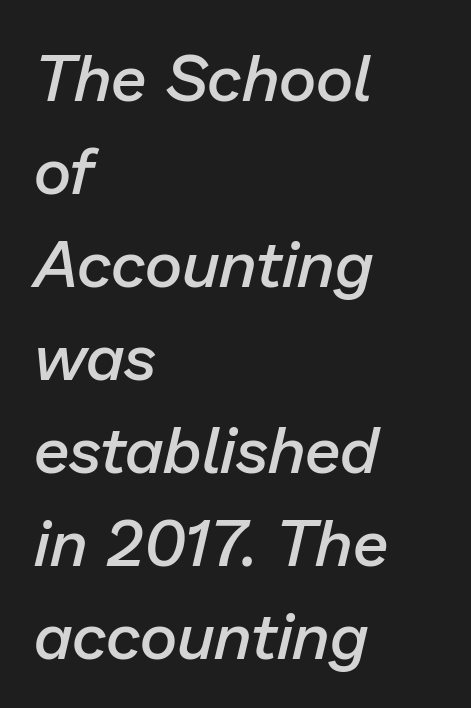
The image shows 65 px semibold type, italic (leaning right); set left-aligned, normal line spacing (1.43x), normal letter spacing, not underlined; low stroke contrast and a medium x-height.
